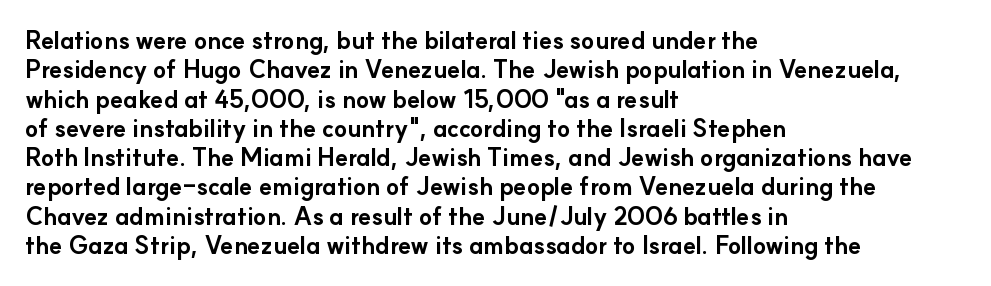
{"italic": "no", "bold": "yes", "underline": "no", "align": "left", "line_spacing_ratio": 1.22, "letter_spacing": "normal", "letter_spacing_em": 0.0, "glyph_px": 24}
